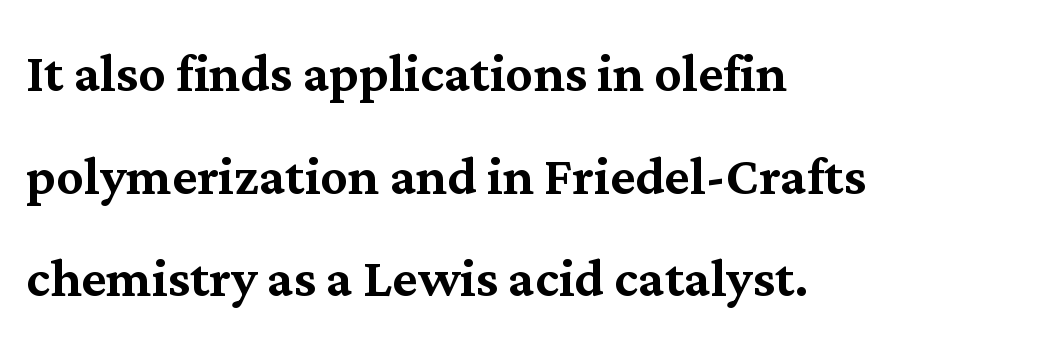
Q: Is the text italic (slanted)? A: No, it is upright.
Q: Is the typeface a serif or a sans-serif typeface? A: Serif.
Q: Is the text underlined? A: No.
Q: How is the paragraph aligned? A: Left-aligned.
Q: Is the spacing between letters normal or unusually wide? A: Normal.
Q: Is the spacing between lines tight, normal or loose? A: Normal.
Q: Width (condensed, normal, or wide)? A: Normal.
Q: Stroke contrast? A: Medium.
Q: x-height? A: Medium.
Q: Monospaced? A: No.
